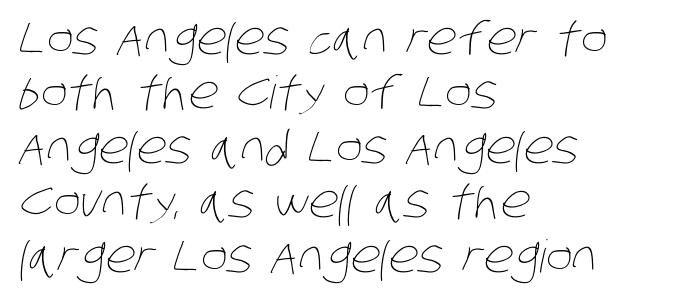
{"bold": "no", "weight": "thin", "width": "condensed", "stroke_contrast": "low", "x_height": "large", "monospaced": "no", "underline": "no", "align": "left", "line_spacing_ratio": 1.21, "letter_spacing": "normal", "letter_spacing_em": 0.0, "glyph_px": 45}
